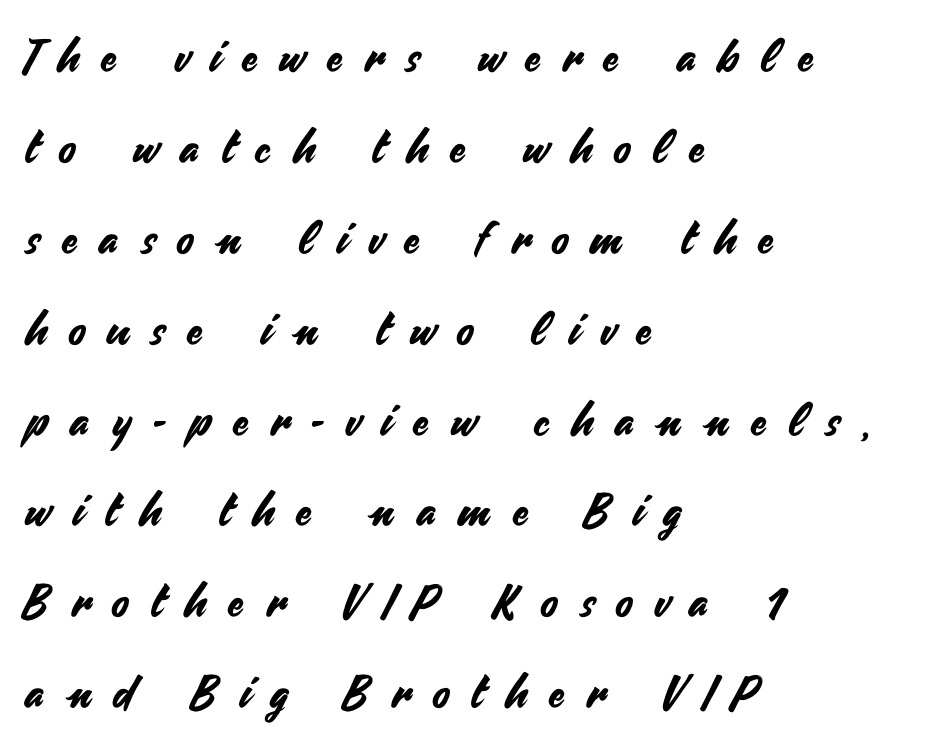
Q: Is the text italic (slanted)? A: Yes.
Q: Is the typeface a serif or a sans-serif typeface? A: Sans-serif.
Q: Is the text underlined? A: No.
Q: How is the paragraph aligned? A: Left-aligned.
Q: Is the spacing between letters normal or unusually wide? A: Unusually wide.
Q: Is the spacing between lines tight, normal or loose? A: Loose.
Q: Width (condensed, normal, or wide)? A: Normal.
Q: Stroke contrast? A: Medium.
Q: x-height? A: Small.
Q: Monospaced? A: No.
